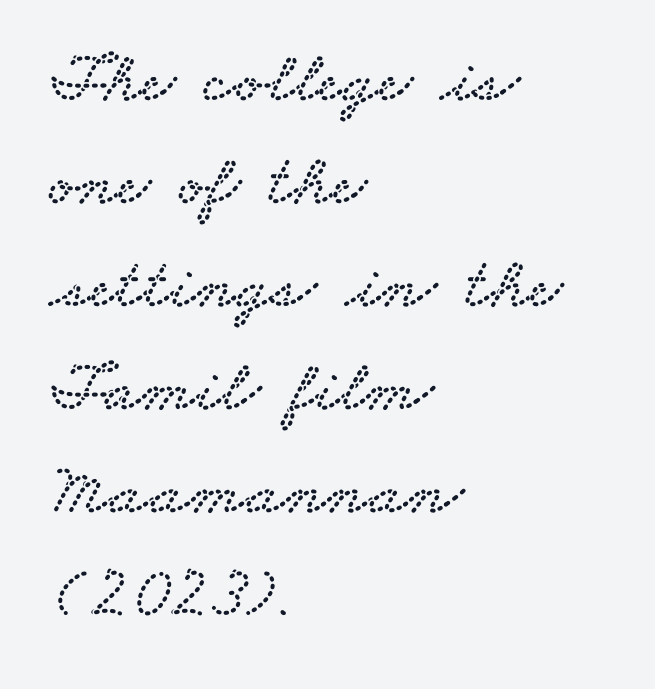
The image shows 73 px wide type; set left-aligned, normal line spacing (1.41x), normal letter spacing, not underlined; low stroke contrast and a small x-height.
